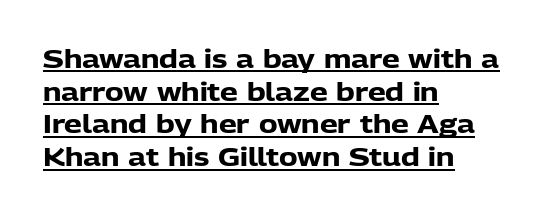
Compared with typical body copy, the letter spacing here is the same. Descenders here cross a horizontal rule under the line. This block has exactly the height ordinary leading produces. A typesetter would mark this as roman, not italic. Students, this is bold: see how much ink each stroke carries.
